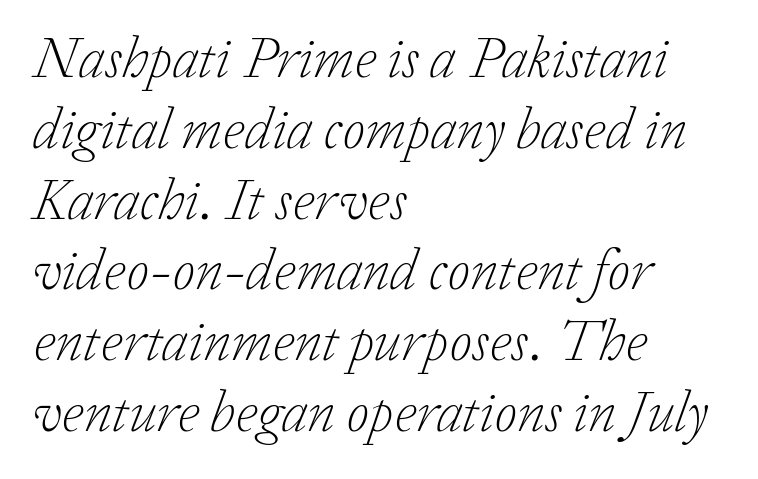
{"serif": "yes", "italic": "yes", "lean": "right", "slant_degrees": 20, "bold": "no", "weight": "light", "width": "normal", "stroke_contrast": "low", "x_height": "medium", "monospaced": "no", "underline": "no", "align": "left", "line_spacing_ratio": 1.22, "letter_spacing": "normal", "letter_spacing_em": 0.0, "glyph_px": 58}
